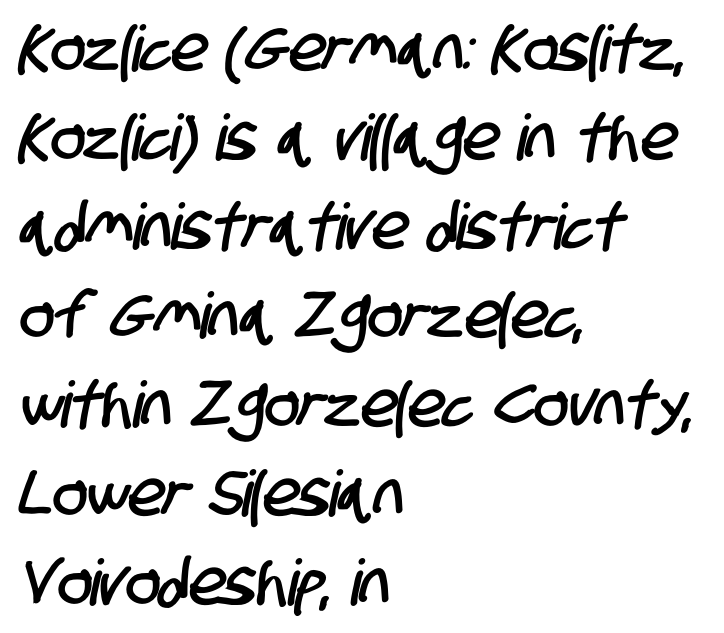
{"serif": "no", "width": "condensed", "stroke_contrast": "low", "x_height": "large", "monospaced": "no", "underline": "no", "align": "left", "line_spacing": "normal", "line_spacing_ratio": 1.39, "letter_spacing": "normal", "letter_spacing_em": 0.0, "glyph_px": 64}
